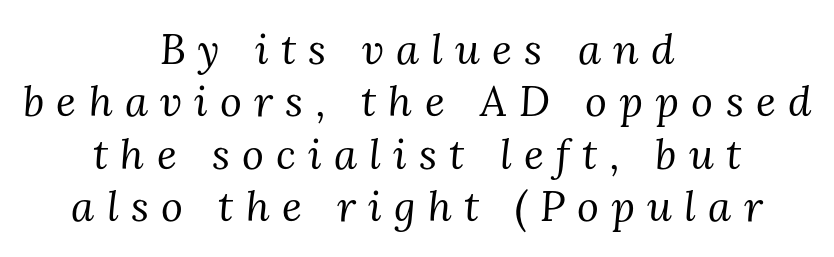
Q: Is the text bold? A: No.
Q: Is the text italic (slanted)? A: Yes, it leans right by about 3 degrees.
Q: Is the typeface a serif or a sans-serif typeface? A: Serif.
Q: Is the text underlined? A: No.
Q: How is the paragraph aligned? A: Centered.
Q: Is the spacing between letters normal or unusually wide? A: Unusually wide.
Q: Is the spacing between lines tight, normal or loose? A: Normal.
Q: Width (condensed, normal, or wide)? A: Normal.
Q: Stroke contrast? A: Medium.
Q: x-height? A: Medium.
Q: Monospaced? A: No.
